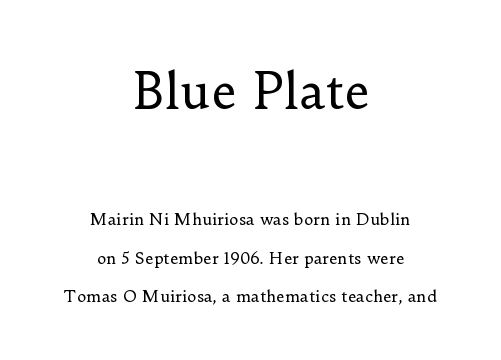
The image shows 48 px regular-weight serif type, upright; set centered, loose line spacing (2.41x), normal letter spacing, not underlined; the first (top) block is 3.0x larger; low stroke contrast and a small x-height.
